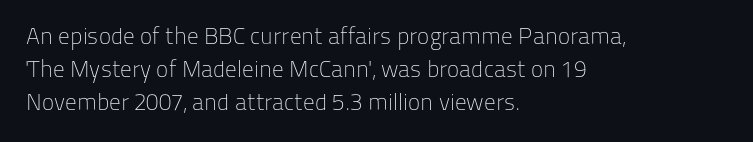
{"italic": "no", "bold": "no", "underline": "no", "align": "left", "line_spacing": "normal", "line_spacing_ratio": 1.43, "letter_spacing": "normal", "letter_spacing_em": 0.0, "glyph_px": 23}
